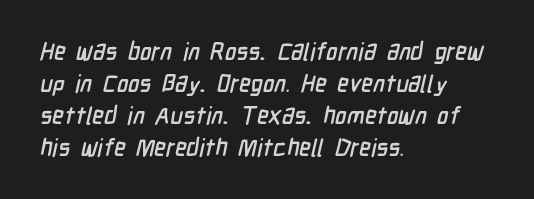
Q: Is the text underlined? A: No.
Q: How is the paragraph aligned? A: Left-aligned.
Q: Is the spacing between letters normal or unusually wide? A: Normal.
Q: Is the spacing between lines tight, normal or loose? A: Normal.
